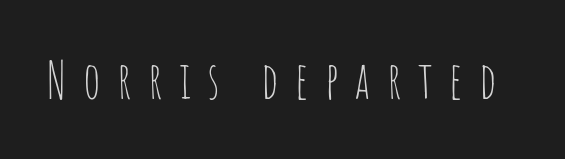
Q: Is the text bold? A: No.
Q: Is the text italic (slanted)? A: No, it is upright.
Q: Is the typeface a serif or a sans-serif typeface? A: Sans-serif.
Q: Is the text underlined? A: No.
Q: Is the spacing between letters normal or unusually wide? A: Unusually wide.
Q: Width (condensed, normal, or wide)? A: Condensed.
Q: Stroke contrast? A: Low.
Q: x-height? A: Large.
Q: Monospaced? A: No.
